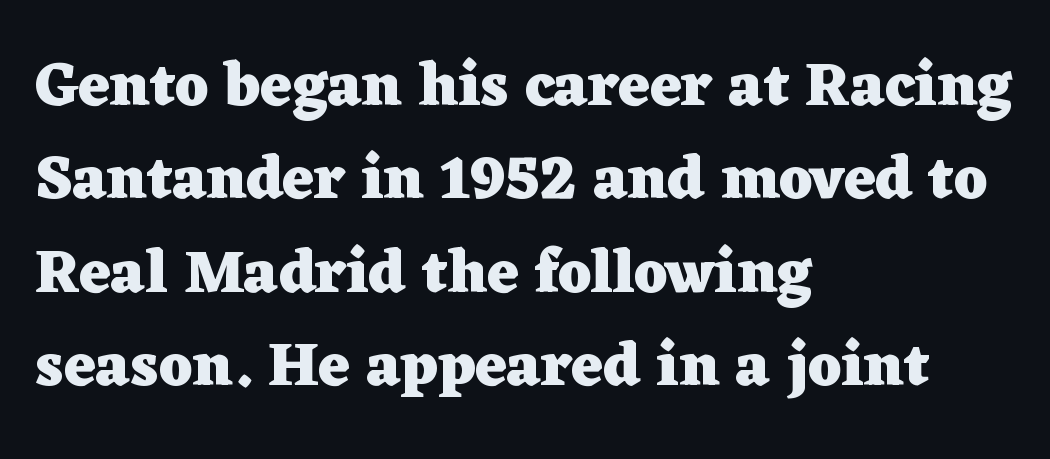
The image shows 61 px heavy, wide serif type, upright; set left-aligned, normal line spacing (1.53x), normal letter spacing, not underlined; low stroke contrast and a medium x-height.
